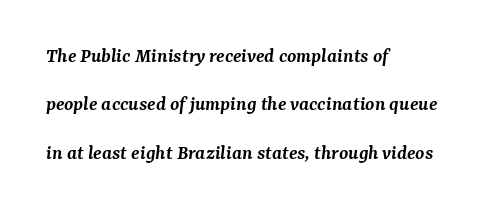
The image shows 21 px text type, italic (leaning right); set left-aligned, loose line spacing (2.3x), normal letter spacing, not underlined.
